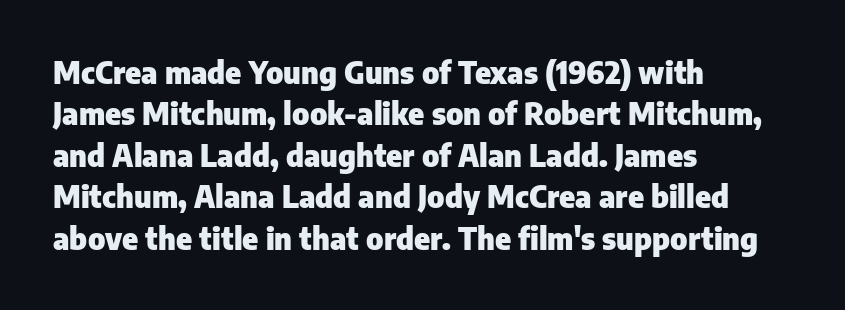
The image shows 30 px heavy sans-serif type, upright; set left-aligned, normal line spacing (1.38x), normal letter spacing, not underlined; low stroke contrast and a medium x-height.
